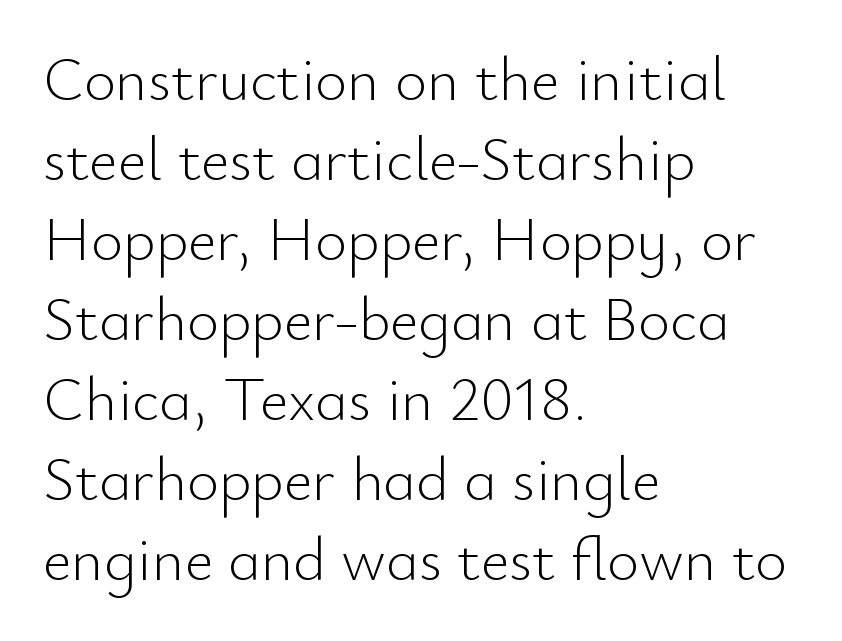
The type family on display is of the sans-serif kind. Posture: upright roman. No extra tracking has been applied to these lines. Heft: none added — not bold. You could not count columns in this text — the font is proportionally spaced. Beneath every word, the page is bare.
